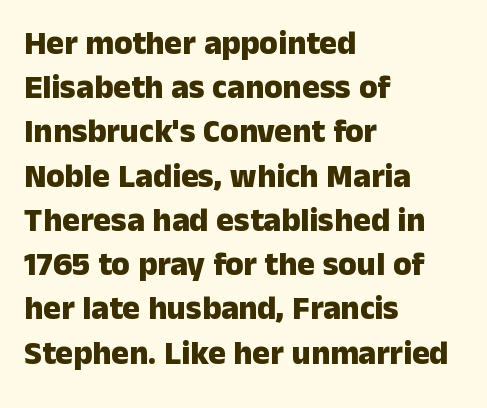
{"serif": "no", "italic": "no", "bold": "yes", "weight": "heavy", "width": "normal", "stroke_contrast": "low", "x_height": "medium", "monospaced": "no", "underline": "no", "align": "left", "line_spacing": "normal", "line_spacing_ratio": 1.34, "letter_spacing": "normal", "letter_spacing_em": 0.0, "glyph_px": 33}
